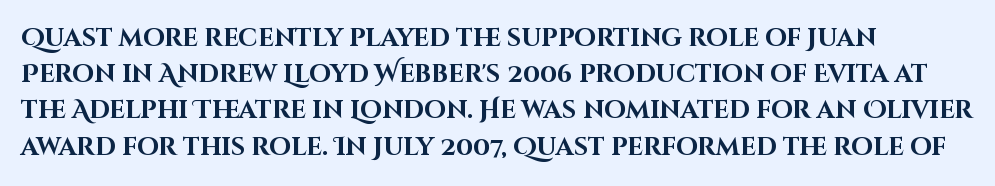
The image shows 25 px bold type, upright; set left-aligned, normal line spacing (1.45x), normal letter spacing, not underlined.
